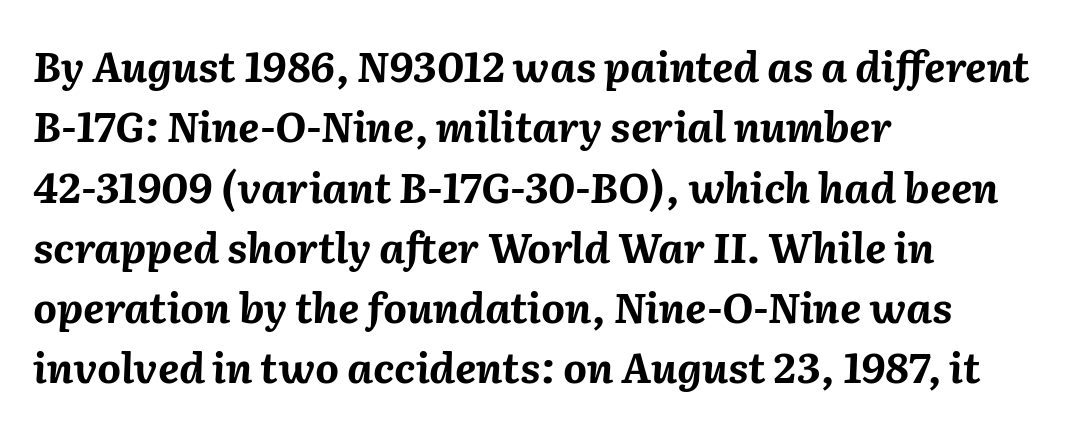
Q: Is the text bold? A: Yes.
Q: Is the text italic (slanted)? A: Yes, it leans right by about 2 degrees.
Q: Is the text underlined? A: No.
Q: How is the paragraph aligned? A: Left-aligned.
Q: Is the spacing between letters normal or unusually wide? A: Normal.
Q: Is the spacing between lines tight, normal or loose? A: Normal.
Q: Width (condensed, normal, or wide)? A: Normal.
Q: Stroke contrast? A: Medium.
Q: x-height? A: Medium.
Q: Monospaced? A: No.
